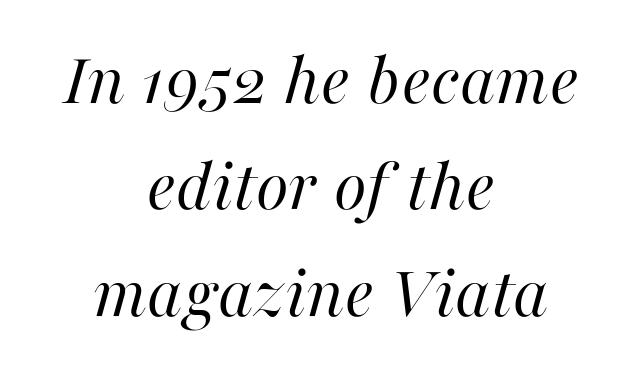
{"italic": "yes", "lean": "right", "slant_degrees": 16, "bold": "no", "weight": "regular", "width": "normal", "stroke_contrast": "high", "x_height": "medium", "monospaced": "no", "underline": "no", "align": "center", "line_spacing": "normal", "line_spacing_ratio": 1.4, "letter_spacing": "normal", "letter_spacing_em": 0.0, "glyph_px": 76}
